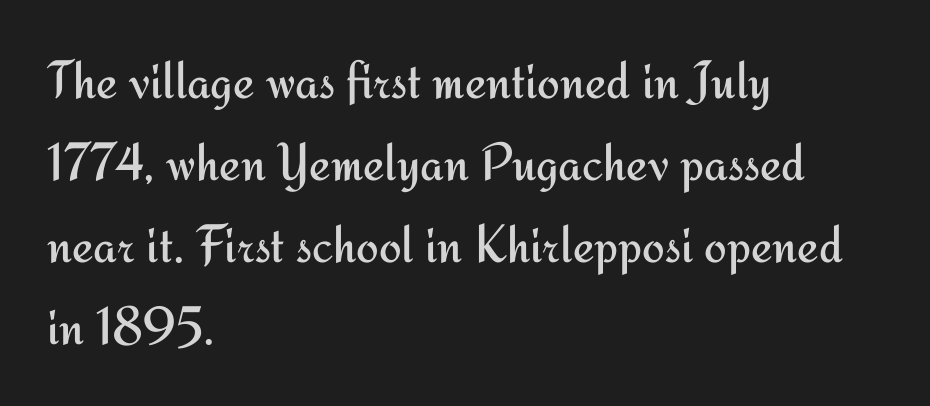
The image shows 54 px regular-weight sans-serif type, upright; set left-aligned, normal line spacing (1.52x), normal letter spacing, not underlined; medium stroke contrast and a small x-height.
